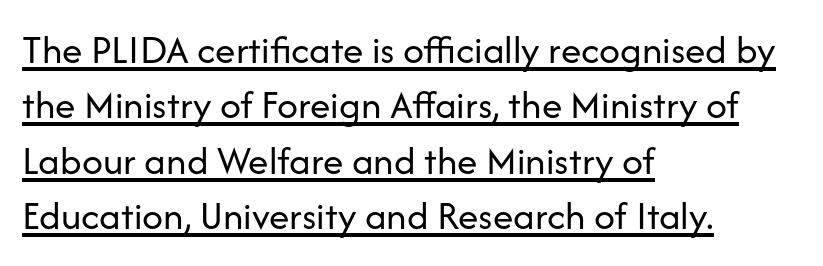
Q: Is the text bold? A: No.
Q: Is the text italic (slanted)? A: No, it is upright.
Q: Is the typeface a serif or a sans-serif typeface? A: Sans-serif.
Q: Is the text underlined? A: Yes.
Q: How is the paragraph aligned? A: Left-aligned.
Q: Is the spacing between letters normal or unusually wide? A: Normal.
Q: Is the spacing between lines tight, normal or loose? A: Normal.
Q: Width (condensed, normal, or wide)? A: Normal.
Q: Stroke contrast? A: Low.
Q: x-height? A: Medium.
Q: Monospaced? A: No.
